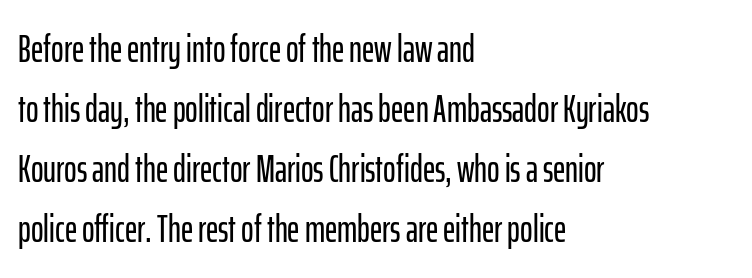
{"serif": "no", "italic": "no", "width": "condensed", "stroke_contrast": "low", "x_height": "medium", "monospaced": "no", "underline": "no", "align": "left", "line_spacing": "normal", "line_spacing_ratio": 1.58, "letter_spacing": "normal", "letter_spacing_em": 0.0, "glyph_px": 38}
